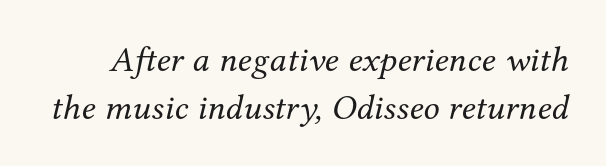
Note the varied advance widths — an 'i' is clearly narrower than an 'm'. This sample uses an oblique cut, with every glyph tilted off the vertical. Words float on clear page, feet unadorned. The typesetting does not lean heavy: it is not bold. This is serif lettering, the kind often seen in printed books. How are the letters spaced? Ordinarily, with no added tracking.
